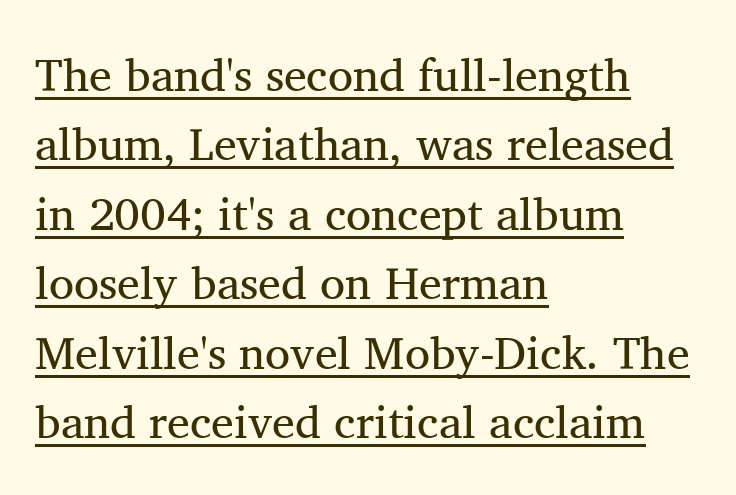
The image shows 46 px regular-weight serif type, upright; set left-aligned, normal line spacing (1.51x), normal letter spacing, underlined; medium stroke contrast and a medium x-height.
